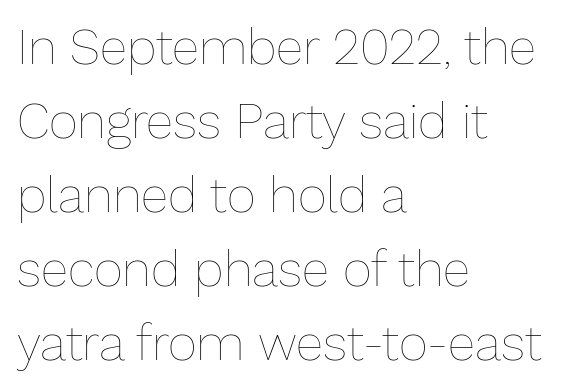
You could call the tracking neutral — neither tight nor loose. Evenly set lines give the paragraph a standard silhouette. These lines are set flush left with a ragged right edge. Rendered with straight, roman letterforms. Character widths vary here, with narrow letters taking less room than wide ones. Unmarked baselines from the first word to the last.
